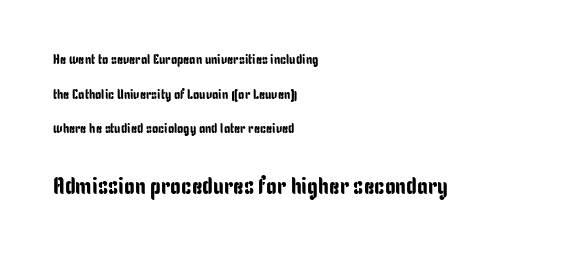
{"italic": "no", "underline": "no", "align": "left", "line_spacing": "loose", "line_spacing_ratio": 2.47, "letter_spacing": "normal", "letter_spacing_em": 0.0, "larger_block": "second", "size_ratio": 1.71, "glyph_px": 24}
